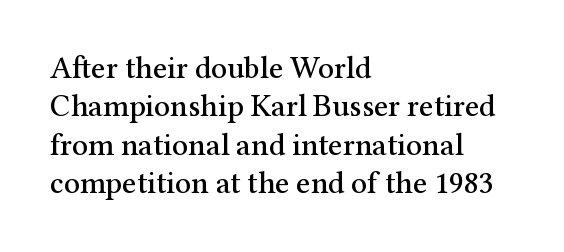
Q: Is the text italic (slanted)? A: No, it is upright.
Q: Is the typeface a serif or a sans-serif typeface? A: Serif.
Q: Is the text underlined? A: No.
Q: How is the paragraph aligned? A: Left-aligned.
Q: Is the spacing between letters normal or unusually wide? A: Normal.
Q: Width (condensed, normal, or wide)? A: Normal.
Q: Stroke contrast? A: Medium.
Q: x-height? A: Medium.
Q: Monospaced? A: No.
